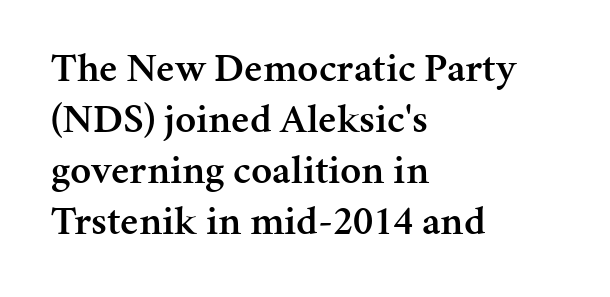
{"serif": "yes", "italic": "no", "bold": "semi", "weight": "semibold", "width": "normal", "stroke_contrast": "medium", "x_height": "medium", "monospaced": "no", "underline": "no", "align": "left", "line_spacing_ratio": 1.24, "letter_spacing": "normal", "letter_spacing_em": 0.0, "glyph_px": 41}
